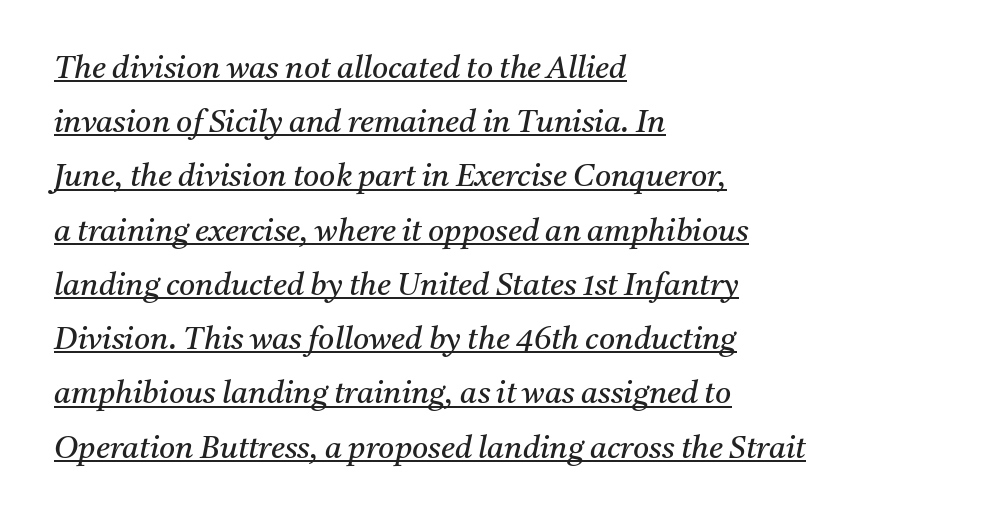
Unlike a clean sans, this face finishes its strokes with serifs. There is no visible air inserted between adjacent glyphs. Ink coverage per letter is moderate at most. This sample has the flowing, uneven cadence of proportional lettering. The specimen reads as italic at a glance.
